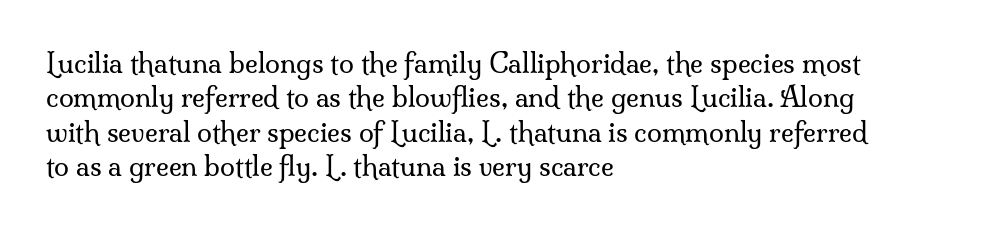
Q: Is the text bold? A: No.
Q: Is the text italic (slanted)? A: No, it is upright.
Q: Is the text underlined? A: No.
Q: How is the paragraph aligned? A: Left-aligned.
Q: Is the spacing between letters normal or unusually wide? A: Normal.
Q: Is the spacing between lines tight, normal or loose? A: Normal.
